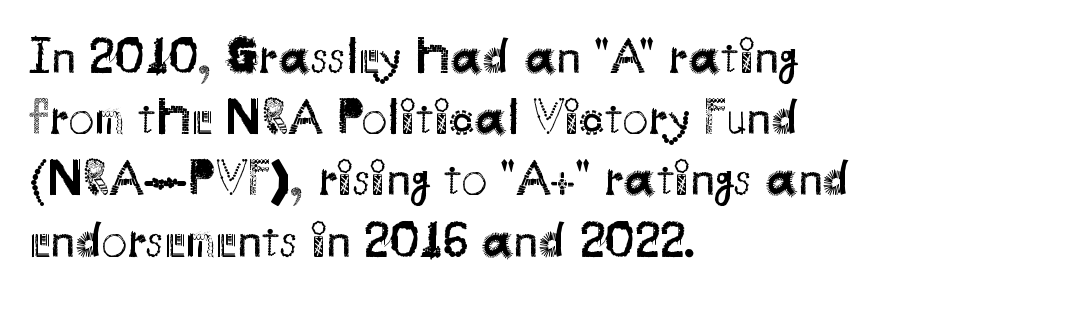
{"serif": "no", "italic": "no", "bold": "no", "weight": "regular", "width": "normal", "stroke_contrast": "medium", "x_height": "small", "monospaced": "no", "underline": "no", "align": "left", "line_spacing_ratio": 1.2, "letter_spacing": "normal", "letter_spacing_em": 0.0, "glyph_px": 51}
